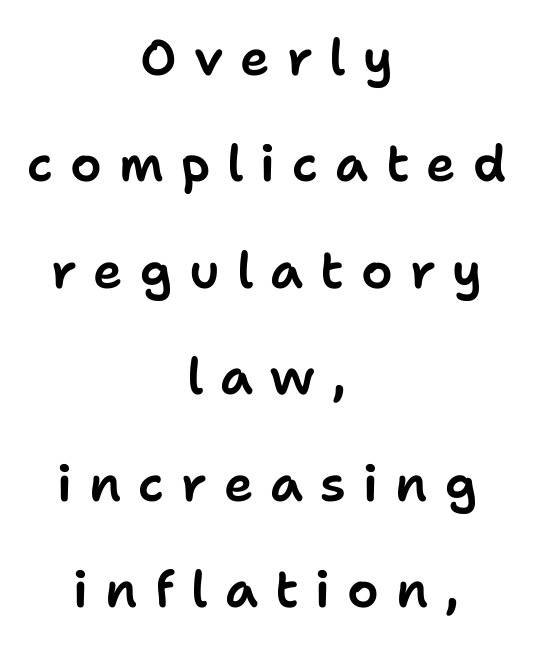
{"serif": "no", "italic": "no", "width": "normal", "stroke_contrast": "low", "x_height": "medium", "monospaced": "no", "underline": "no", "align": "center", "line_spacing": "loose", "line_spacing_ratio": 2.13, "letter_spacing": "wide", "letter_spacing_em": 0.34, "glyph_px": 50}
